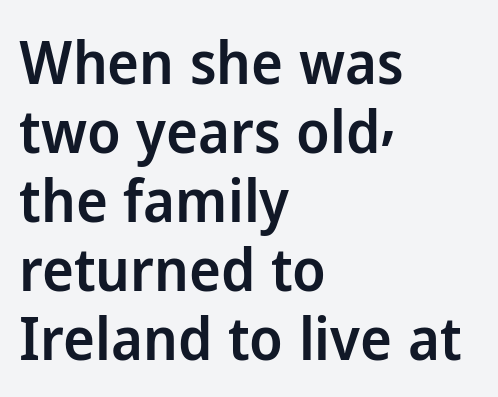
Q: Is the text bold? A: Semi-bold.
Q: Is the text italic (slanted)? A: No, it is upright.
Q: Is the typeface a serif or a sans-serif typeface? A: Sans-serif.
Q: Is the text underlined? A: No.
Q: How is the paragraph aligned? A: Left-aligned.
Q: Is the spacing between letters normal or unusually wide? A: Normal.
Q: Is the spacing between lines tight, normal or loose? A: Tight.
Q: Width (condensed, normal, or wide)? A: Normal.
Q: Stroke contrast? A: Low.
Q: x-height? A: Medium.
Q: Monospaced? A: No.
